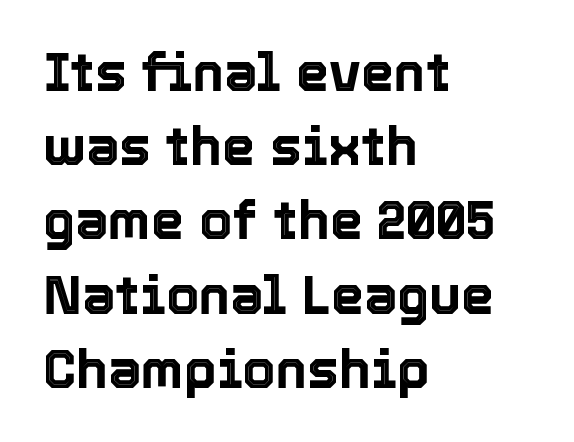
{"italic": "no", "width": "normal", "x_height": "medium", "monospaced": "no", "underline": "no", "align": "left", "line_spacing": "normal", "line_spacing_ratio": 1.4, "letter_spacing": "normal", "letter_spacing_em": 0.0, "glyph_px": 53}
